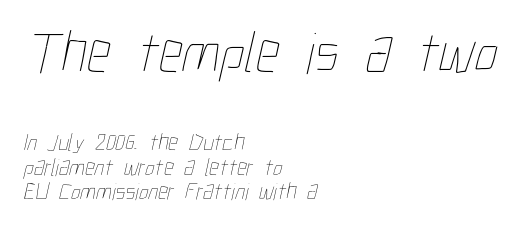
Q: Is the text bold? A: No.
Q: Is the text underlined? A: No.
Q: How is the paragraph aligned? A: Left-aligned.
Q: Is the spacing between letters normal or unusually wide? A: Normal.
Q: Is the spacing between lines tight, normal or loose? A: Tight.
Q: Which block of text is set in a larger size, the first (top) or the second (bottom)? A: The first (top) one.
Q: Width (condensed, normal, or wide)? A: Condensed.
Q: Stroke contrast? A: Low.
Q: x-height? A: Medium.
Q: Monospaced? A: No.
